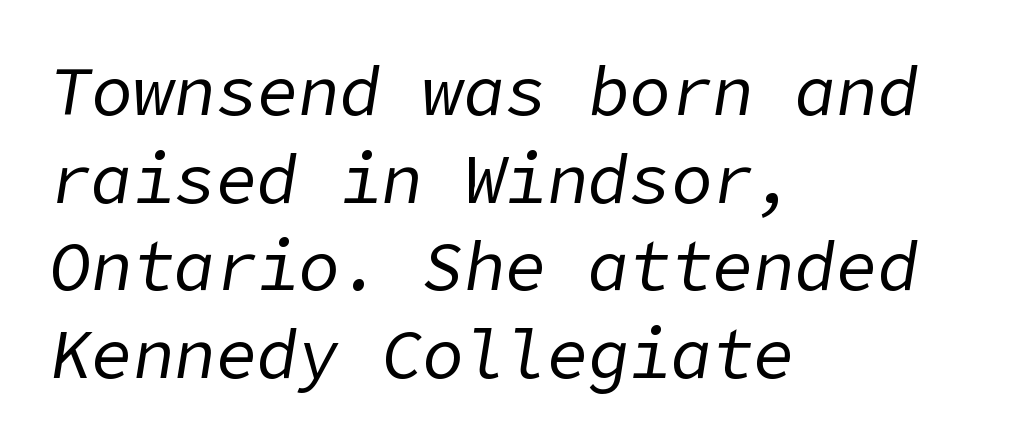
Q: Is the text bold? A: No.
Q: Is the text italic (slanted)? A: Yes, it leans right by about 9 degrees.
Q: Is the text underlined? A: No.
Q: How is the paragraph aligned? A: Left-aligned.
Q: Is the spacing between letters normal or unusually wide? A: Normal.
Q: Is the spacing between lines tight, normal or loose? A: Normal.
Q: Width (condensed, normal, or wide)? A: Normal.
Q: Stroke contrast? A: Low.
Q: x-height? A: Medium.
